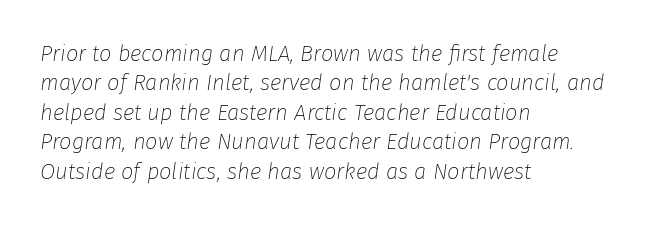
The image shows 22 px text type, italic (leaning right); set left-aligned, normal line spacing (1.34x), normal letter spacing, not underlined.
